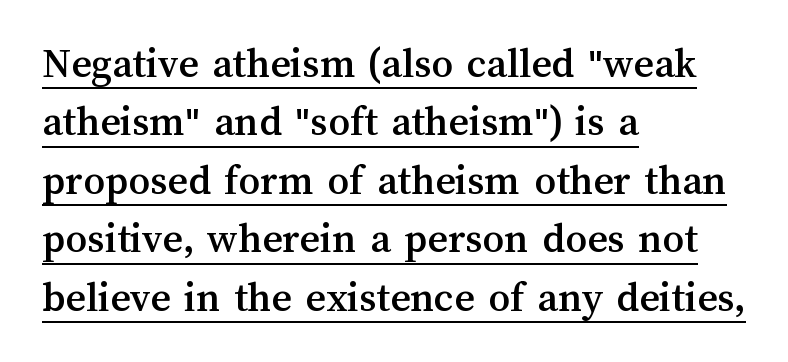
{"italic": "no", "width": "normal", "stroke_contrast": "medium", "x_height": "medium", "monospaced": "no", "underline": "yes", "align": "left", "line_spacing": "normal", "line_spacing_ratio": 1.36, "letter_spacing": "normal", "letter_spacing_em": 0.0, "glyph_px": 43}
